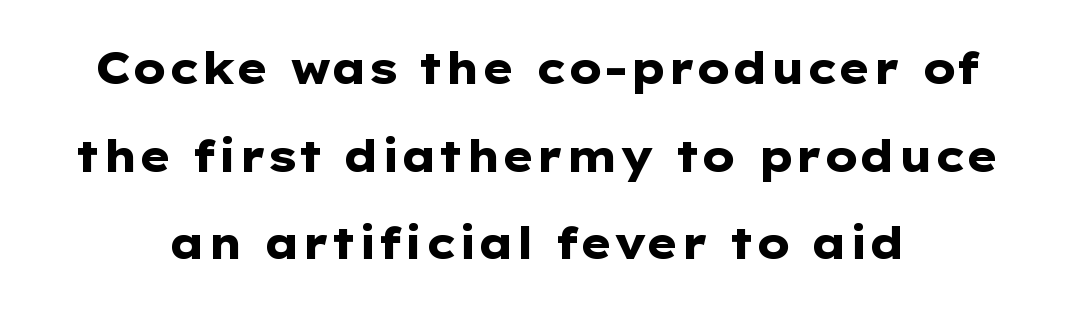
{"serif": "no", "italic": "no", "bold": "yes", "weight": "heavy", "width": "wide", "stroke_contrast": "low", "x_height": "medium", "monospaced": "no", "underline": "no", "align": "center", "line_spacing": "loose", "line_spacing_ratio": 2.04, "letter_spacing": "normal", "letter_spacing_em": 0.0, "glyph_px": 43}
